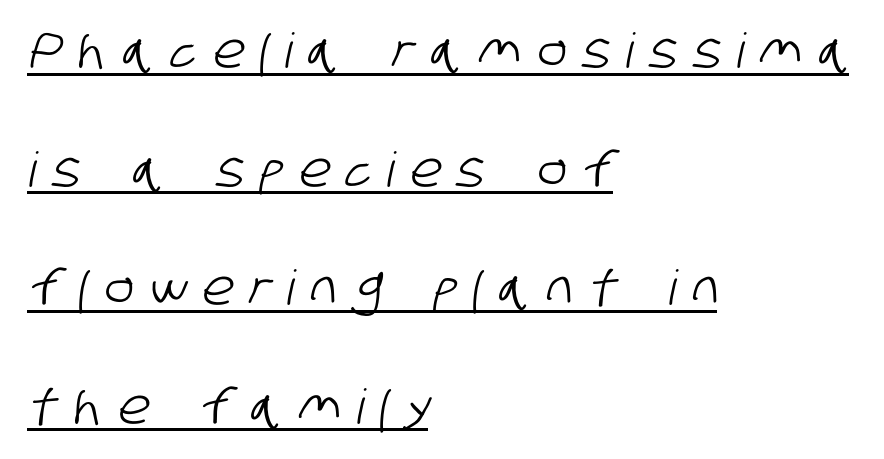
Is the block centered? No — it sits flush against the left margin. Each new line begins a long way beneath the previous one. Compared with typical body copy, the letter spacing here is much looser. Regarding serifs, this sample does without them. Is this a fixed-width face? No — the glyphs have proportional, varying widths.
